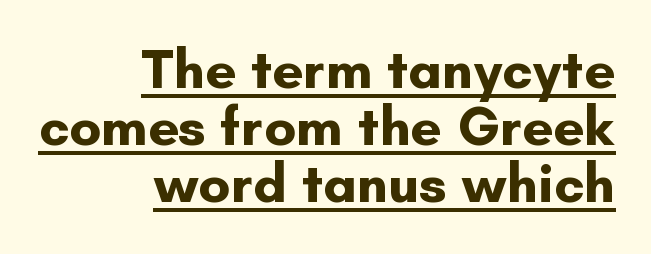
The image shows 55 px bold sans-serif type, upright; set right-aligned, tight line spacing (1.04x), normal letter spacing, underlined; low stroke contrast and a small x-height.
